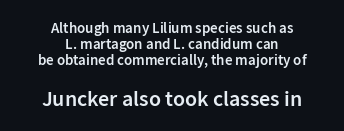
The image shows 22 px text type, upright; set centered, tight line spacing (1.08x), normal letter spacing, not underlined; the second (bottom) block is 1.47x larger.
